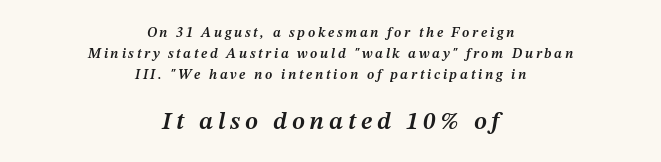
{"italic": "yes", "lean": "right", "slant_degrees": 12, "bold": "semi", "underline": "no", "align": "center", "line_spacing": "normal", "line_spacing_ratio": 1.51, "larger_block": "second", "size_ratio": 1.79, "glyph_px": 25}
